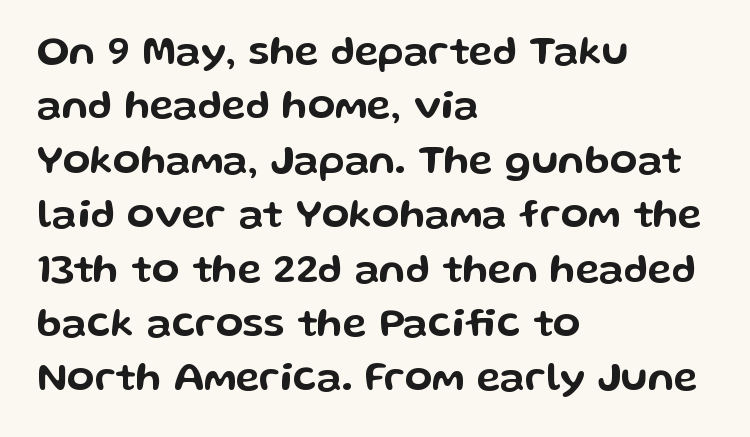
Think of a printed novel: that variable character pitch is what you see here. A typesetter would call this zero additional tracking. What kind of face is this? One without serifs — a sans. A student would call this left alignment; a typographer would say flush left, rag right.
